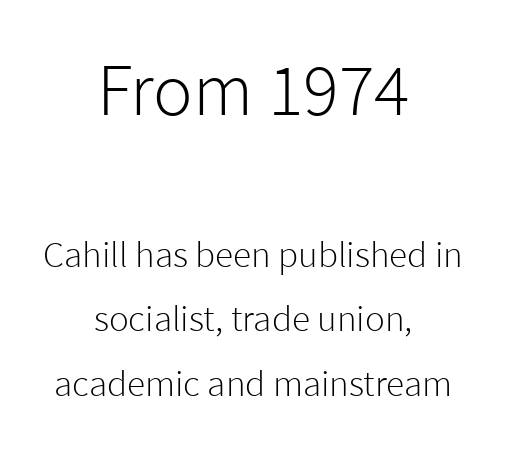
Q: Is the text bold? A: No.
Q: Is the text italic (slanted)? A: No, it is upright.
Q: Is the typeface a serif or a sans-serif typeface? A: Sans-serif.
Q: Is the text underlined? A: No.
Q: How is the paragraph aligned? A: Centered.
Q: Is the spacing between letters normal or unusually wide? A: Normal.
Q: Which block of text is set in a larger size, the first (top) or the second (bottom)? A: The first (top) one.
Q: Width (condensed, normal, or wide)? A: Normal.
Q: Stroke contrast? A: Low.
Q: x-height? A: Medium.
Q: Monospaced? A: No.
